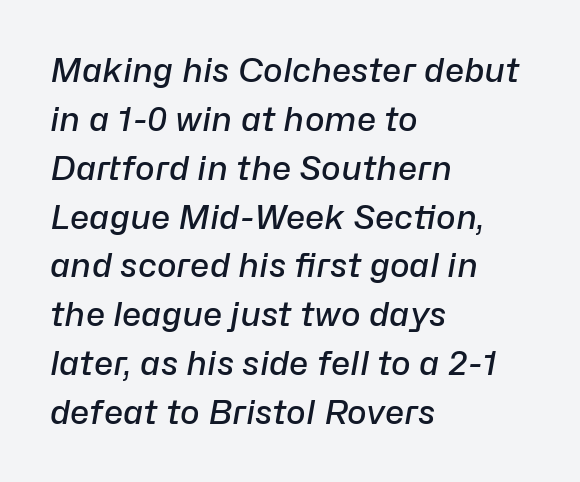
The image shows 33 px semibold type, italic (leaning right); set left-aligned, normal line spacing (1.48x), normal letter spacing, not underlined; low stroke contrast and a medium x-height.
